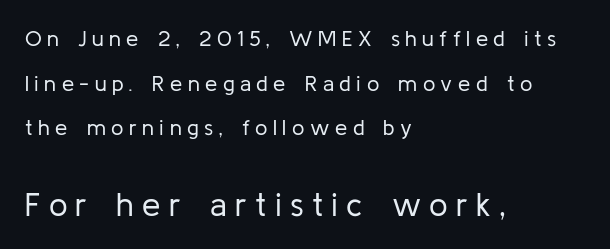
Q: Is the text bold? A: No.
Q: Is the text italic (slanted)? A: No, it is upright.
Q: Is the typeface a serif or a sans-serif typeface? A: Sans-serif.
Q: Is the text underlined? A: No.
Q: How is the paragraph aligned? A: Left-aligned.
Q: Is the spacing between letters normal or unusually wide? A: Unusually wide.
Q: Is the spacing between lines tight, normal or loose? A: Loose.
Q: Which block of text is set in a larger size, the first (top) or the second (bottom)? A: The second (bottom) one.
Q: Width (condensed, normal, or wide)? A: Normal.
Q: Stroke contrast? A: Low.
Q: x-height? A: Medium.
Q: Monospaced? A: No.
